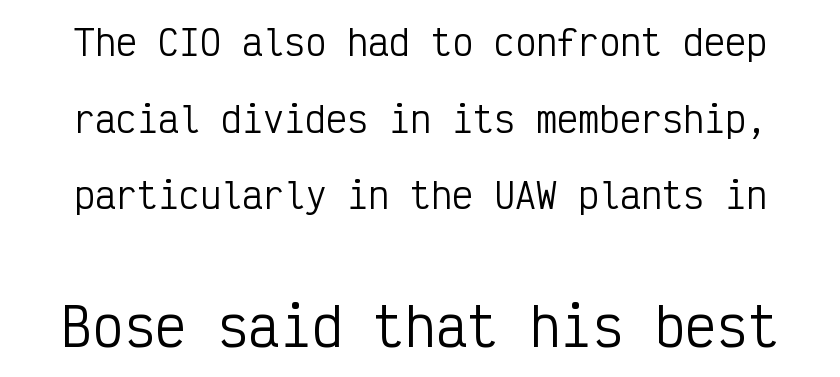
Quick note: not italic, upright. Each letter, wide or thin by design, is forced into the same width here. Vertically, the passage feels expansive, rows floating well apart. Caption: standard tracking, unaltered. Only glyphs here, with clear space below each row.
